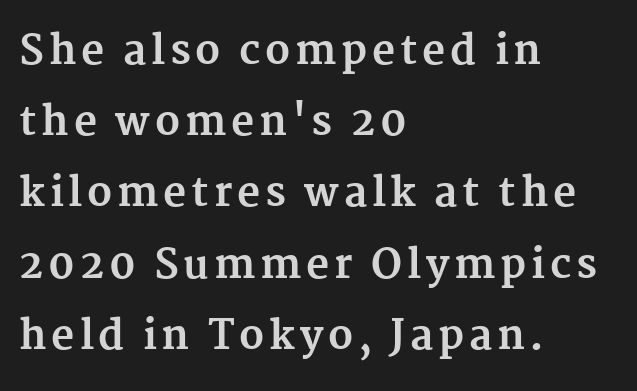
The sample has been set heavy, in full bold. Each letter keeps its own natural width here, so spacing adapts to shape. The passage is arranged the way most books set body copy — flush left. This is serif lettering, the kind often seen in printed books.
